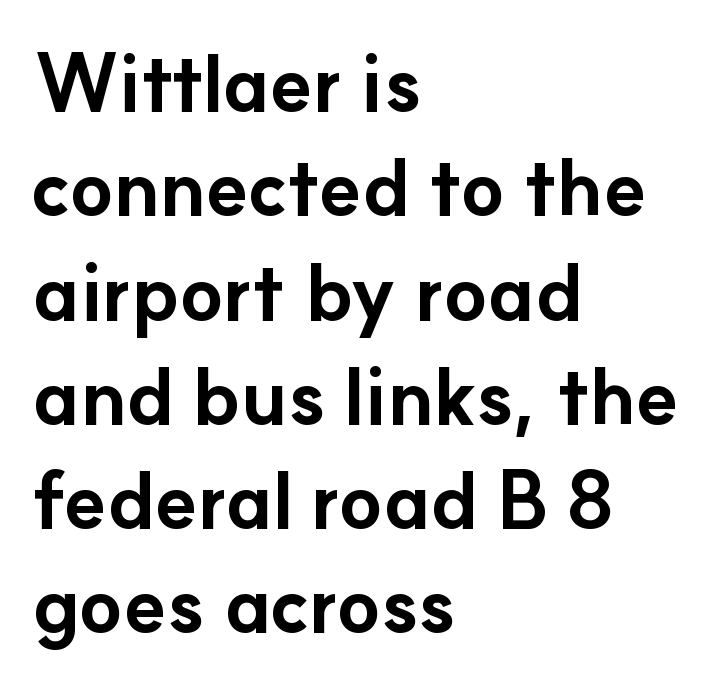
The image shows 79 px bold sans-serif type, upright; set left-aligned, normal line spacing (1.32x), normal letter spacing, not underlined; low stroke contrast and a small x-height.
